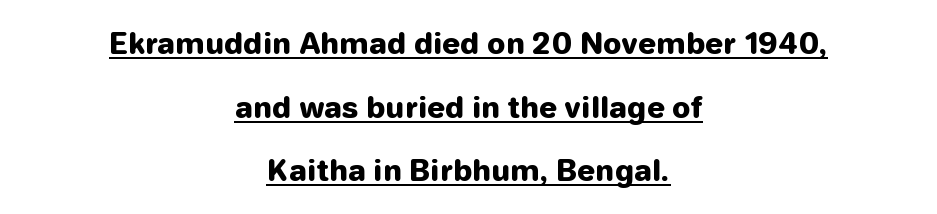
The face used here is rendered with its standard letterfit. Character widths vary here, with narrow letters taking less room than wide ones. The leading is generous, giving the passage an open texture. The rendering uses the underline text-decoration. The paragraph shown floats in the horizontal middle. Examine the stroke ends and you'll find no serifs.
